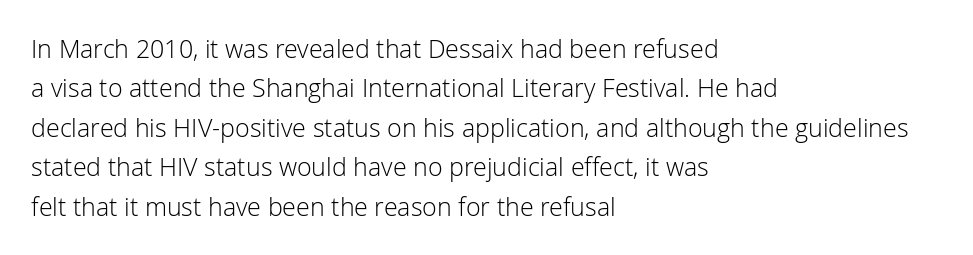
{"italic": "no", "bold": "no", "underline": "no", "align": "left", "line_spacing": "normal", "line_spacing_ratio": 1.58, "letter_spacing": "normal", "letter_spacing_em": 0.0, "glyph_px": 25}
